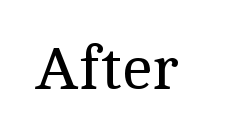
Q: Is the text bold? A: No.
Q: Is the text italic (slanted)? A: No, it is upright.
Q: Is the typeface a serif or a sans-serif typeface? A: Serif.
Q: Is the text underlined? A: No.
Q: Is the spacing between letters normal or unusually wide? A: Normal.
Q: Width (condensed, normal, or wide)? A: Normal.
Q: x-height? A: Medium.
Q: Monospaced? A: No.
